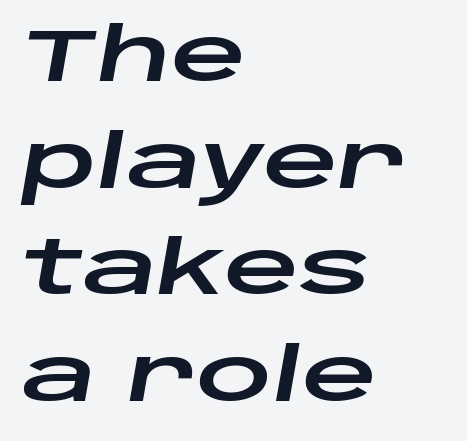
The image shows 74 px wide type, italic (leaning right); set left-aligned, normal line spacing (1.44x), normal letter spacing, not underlined; low stroke contrast and a large x-height.
